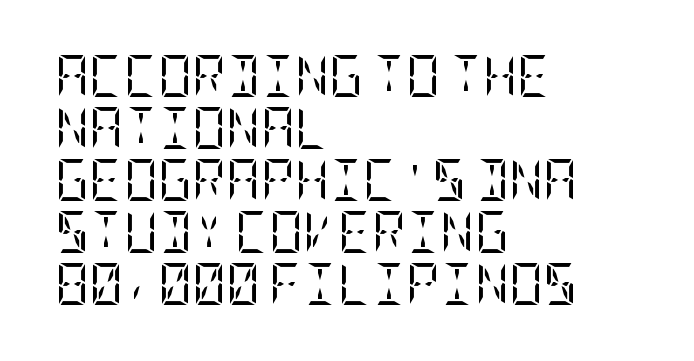
Q: Is the text bold? A: No.
Q: Is the text italic (slanted)? A: No, it is upright.
Q: Is the typeface a serif or a sans-serif typeface? A: Serif.
Q: Is the text underlined? A: No.
Q: How is the paragraph aligned? A: Left-aligned.
Q: Is the spacing between letters normal or unusually wide? A: Normal.
Q: Width (condensed, normal, or wide)? A: Condensed.
Q: Stroke contrast? A: Low.
Q: x-height? A: Large.
